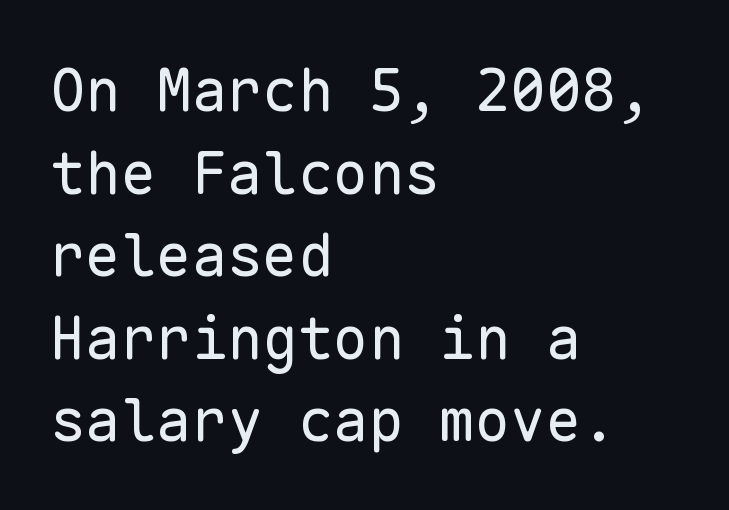
{"serif": "no", "italic": "no", "bold": "no", "weight": "regular", "width": "normal", "stroke_contrast": "low", "x_height": "medium", "monospaced": "yes", "underline": "no", "align": "left", "line_spacing": "normal", "line_spacing_ratio": 1.4, "letter_spacing": "normal", "letter_spacing_em": 0.0, "glyph_px": 59}
